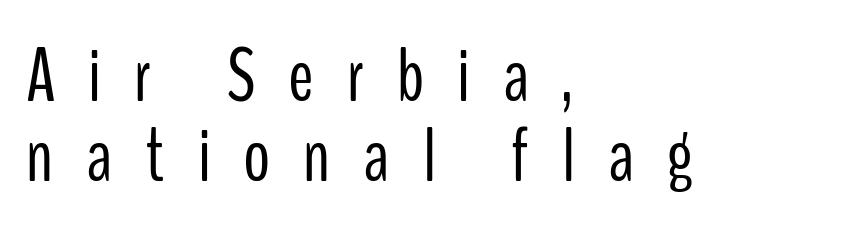
Look at the tracking — it's clearly loosened, letters drifting apart. Nothing sits at the stroke ends, so this counts as sans-serif. Posture: straight, roman, zero tilt. Summary of vertical rhythm: compact, with narrow interline spacing. Unmarked baselines from the first word to the last.
